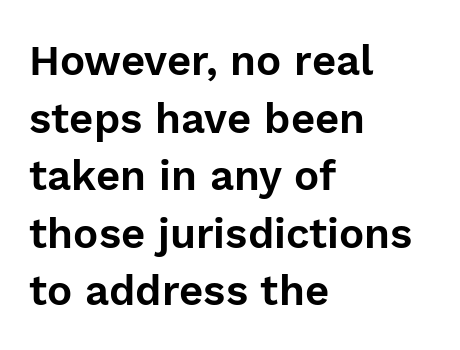
The glyphs are unaccompanied by any horizontal stroke below them. These lines were composed using upright roman letters. Here the designer chose a conventional face with non-uniform glyph widths. Stroke terminals: plain, sans-serif.
